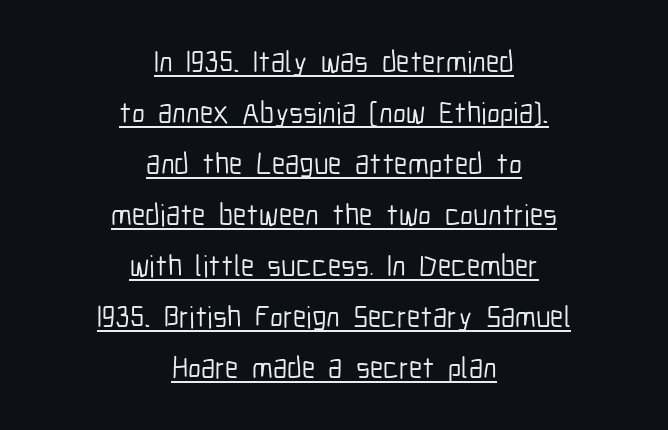
Is there much room between lines? A standard amount, neither cramped nor airy. Students, observe the line beneath the letters — that is underlining. Each line is balanced around a shared central axis. The face used here is proportionally spaced, like ordinary book or web type. Letter spacing: default. Upright lettering throughout.
